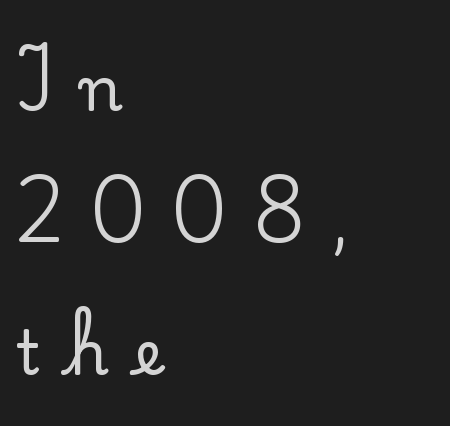
A typesetter would label this face a serif. A typesetter would call this heavily tracked-out type. The face used here is proportionally spaced, like ordinary book or web type. A great deal of white space separates one row of letters from the next.
